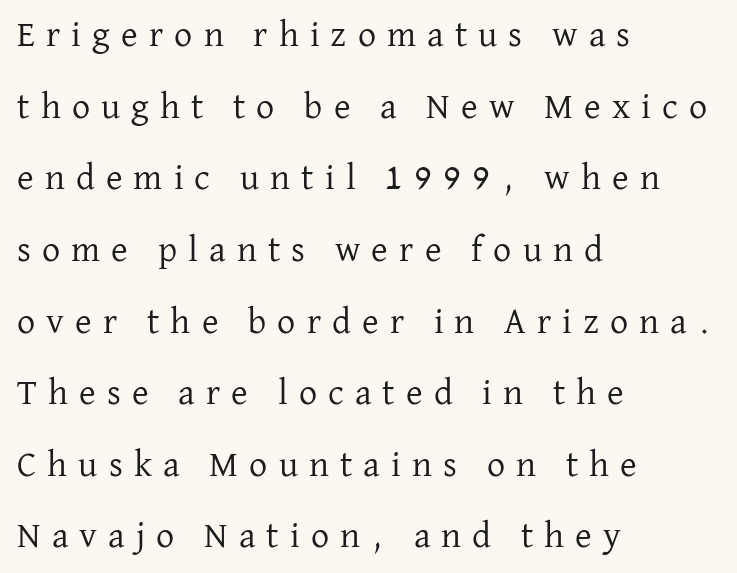
Is the type heavy? It reads as light-to-regular instead. Varying glyph widths throughout — classic text-font behaviour. A bare baseline throughout the passage. Widely set lines give the paragraph a tall, airy silhouette. A typesetter would mark this as roman, not italic. Caption: multi-line text, flush left, ragged right.
